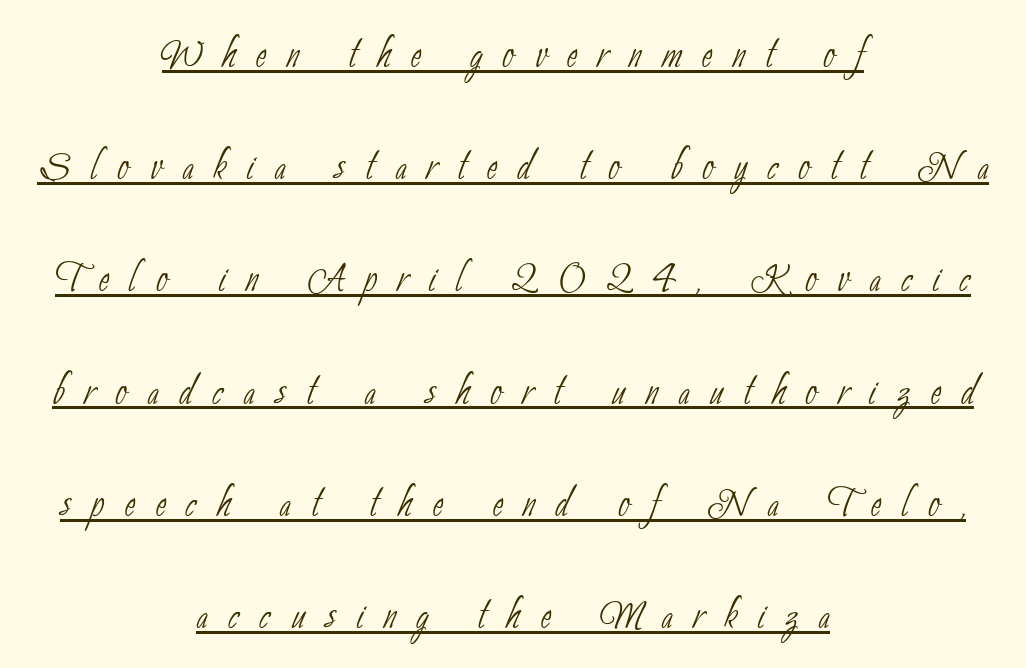
{"serif": "no", "bold": "no", "weight": "thin", "width": "condensed", "stroke_contrast": "low", "x_height": "small", "monospaced": "no", "underline": "yes", "align": "center", "line_spacing": "loose", "line_spacing_ratio": 2.2, "letter_spacing": "wide", "letter_spacing_em": 0.4, "glyph_px": 51}
